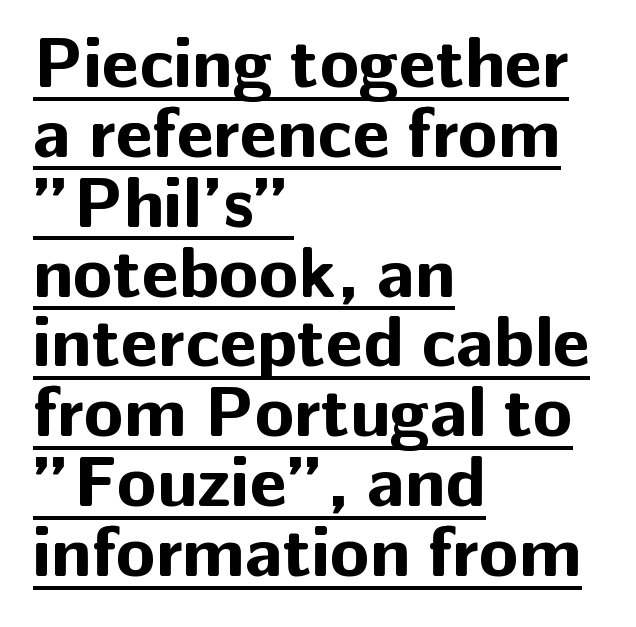
The image shows 72 px bold sans-serif type, upright; set left-aligned, tight line spacing (0.97x), normal letter spacing, underlined; low stroke contrast and a medium x-height.
